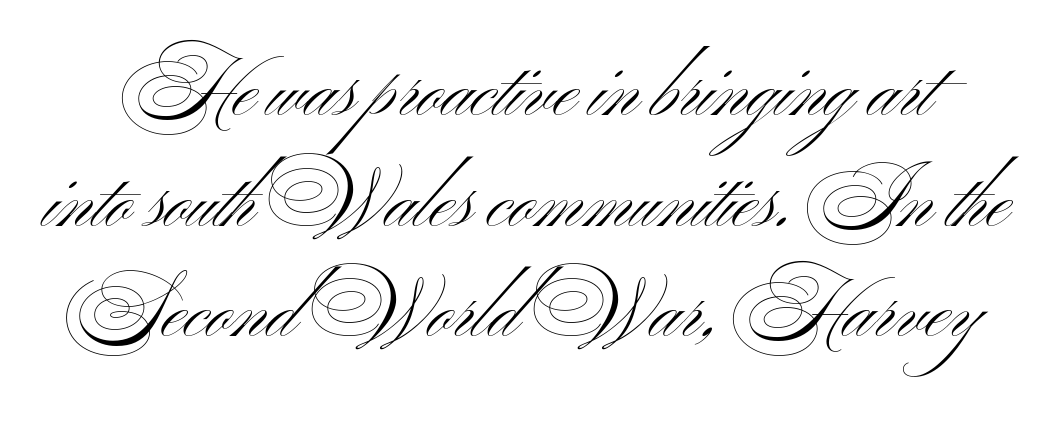
{"serif": "no", "bold": "no", "weight": "light", "width": "wide", "stroke_contrast": "medium", "x_height": "small", "monospaced": "no", "underline": "no", "line_spacing": "normal", "line_spacing_ratio": 1.4, "letter_spacing": "normal", "letter_spacing_em": 0.0, "glyph_px": 79}
